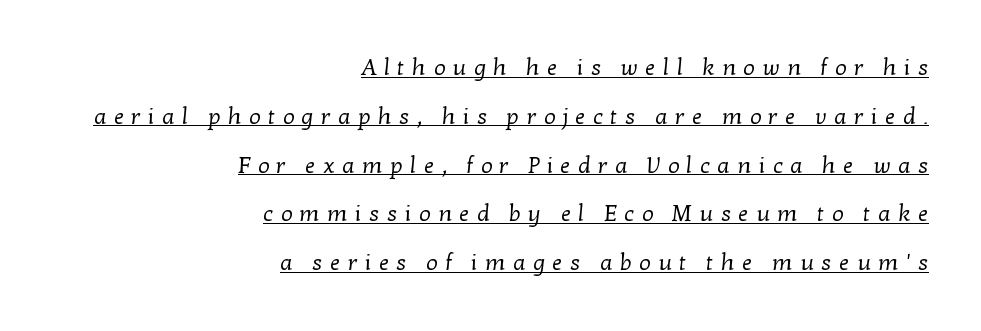
These lines stand farther apart than default settings would place them. Heaviness? Minimal to ordinary, like unemphasized prose. This sample is right-justified, so line beginnings fall wherever the words allow. Glance below the letters and you will spot a drawn line. The rendering inserts visible extra space after every character.
